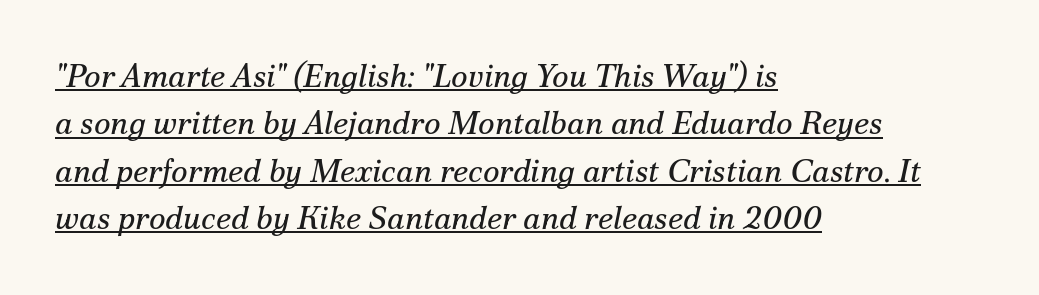
The image shows 32 px regular-weight serif type, italic (leaning right); set left-aligned, normal line spacing (1.48x), normal letter spacing, underlined; medium stroke contrast and a small x-height.
